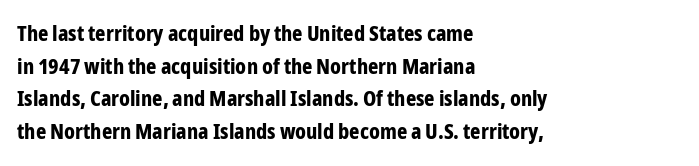
{"italic": "no", "bold": "yes", "underline": "no", "align": "left", "line_spacing": "normal", "line_spacing_ratio": 1.48, "letter_spacing": "normal", "letter_spacing_em": 0.0, "glyph_px": 22}
